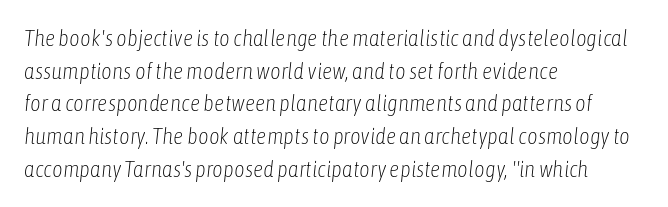
Q: Is the text bold? A: No.
Q: Is the text italic (slanted)? A: Yes, it leans right by about 6 degrees.
Q: Is the text underlined? A: No.
Q: How is the paragraph aligned? A: Left-aligned.
Q: Is the spacing between letters normal or unusually wide? A: Normal.
Q: Is the spacing between lines tight, normal or loose? A: Normal.
